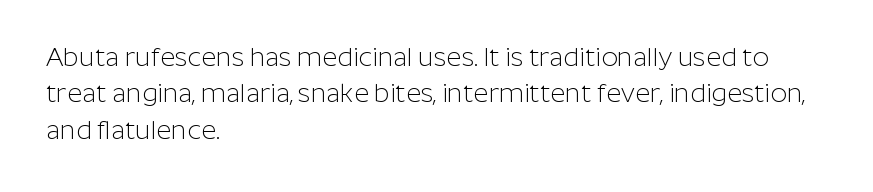
The image shows 26 px text type, upright; set left-aligned, normal line spacing (1.4x), normal letter spacing, not underlined.
